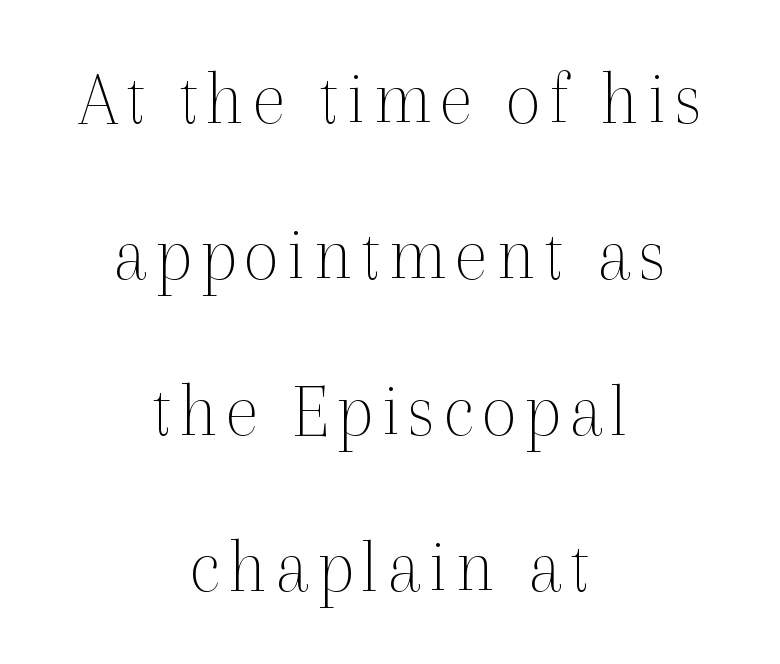
The image shows 78 px thin serif type, upright; set centered, loose line spacing (2.0x), not underlined; a medium x-height.
